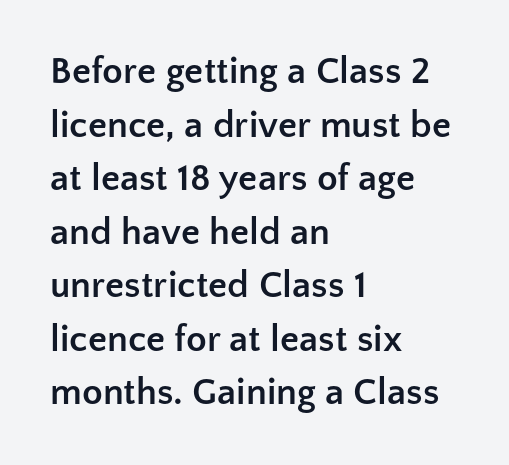
Serif or sans? Sans — the stroke terminals are bare. When letters stand straight like this, we call the style roman or upright. One-word summary of the alignment: left. These lines are rendered in a variable-pitch font.
